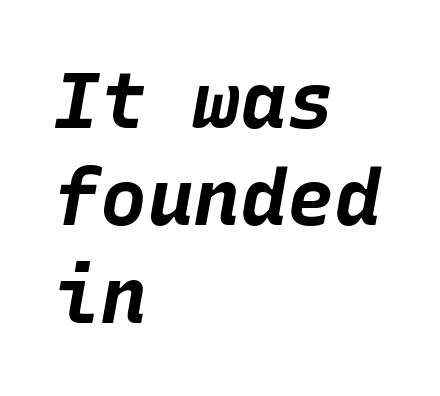
{"italic": "yes", "lean": "right", "slant_degrees": 10, "bold": "yes", "weight": "bold", "width": "normal", "stroke_contrast": "low", "x_height": "large", "monospaced": "yes", "underline": "no", "align": "left", "line_spacing": "normal", "line_spacing_ratio": 1.25, "letter_spacing": "normal", "letter_spacing_em": 0.0, "glyph_px": 78}
